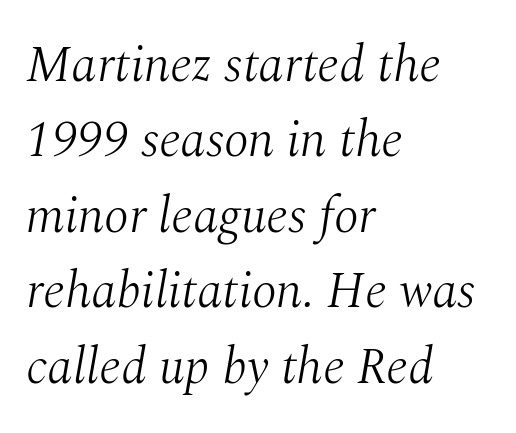
The strokes are not fattened; the text isn't bold. Spacing verdict: proportional, widths tailored to each character. The gaps between neighbouring characters are ordinary and unremarkable. Short and long lines alike share a common starting point at left. The words here are not underlined.
